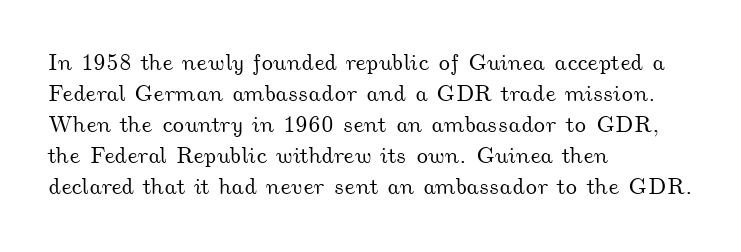
Characters follow at the spacing the type designer built in. Reading down the column, the eye jumps a familiar distance to each next line. Beneath every word, the page is bare. The typesetter chose a ragged-right arrangement here.
